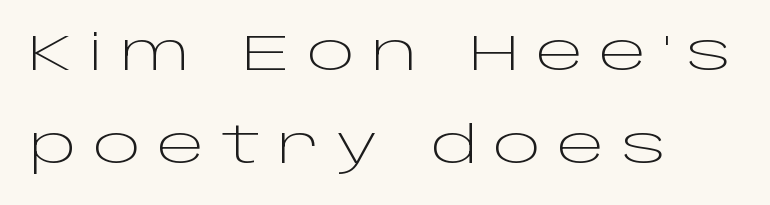
{"serif": "no", "italic": "no", "bold": "no", "weight": "light", "width": "wide", "stroke_contrast": "low", "x_height": "large", "monospaced": "no", "underline": "no", "align": "left", "line_spacing_ratio": 1.82, "letter_spacing": "wide", "letter_spacing_em": 0.31, "glyph_px": 51}
